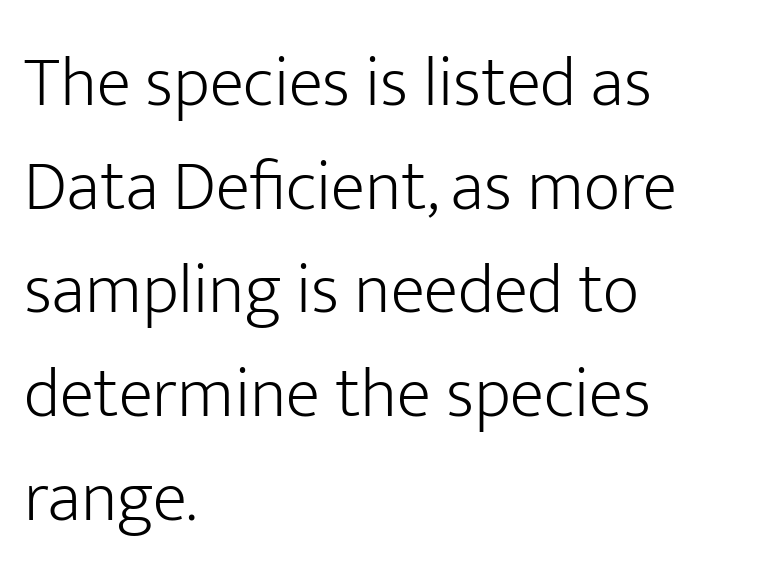
Q: Is the text bold? A: No.
Q: Is the text italic (slanted)? A: No, it is upright.
Q: Is the typeface a serif or a sans-serif typeface? A: Sans-serif.
Q: Is the text underlined? A: No.
Q: How is the paragraph aligned? A: Left-aligned.
Q: Is the spacing between letters normal or unusually wide? A: Normal.
Q: Is the spacing between lines tight, normal or loose? A: Normal.
Q: Width (condensed, normal, or wide)? A: Normal.
Q: Stroke contrast? A: Low.
Q: x-height? A: Medium.
Q: Monospaced? A: No.
